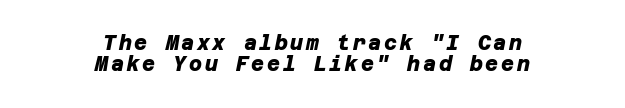
Q: Is the text bold? A: Yes.
Q: Is the text underlined? A: No.
Q: How is the paragraph aligned? A: Centered.
Q: Is the spacing between lines tight, normal or loose? A: Tight.
